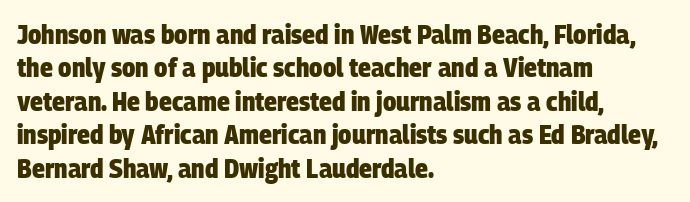
No word sits above an underline. This sample uses plain, unmodified letter spacing. This rendering uses left alignment, leaving the right contour irregular. These lines carry a lot of weight — the face is fully bold.
